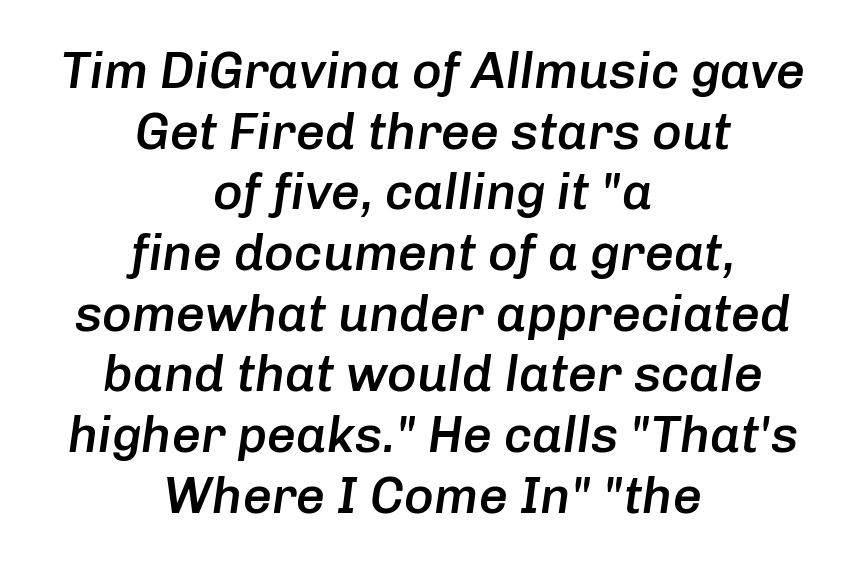
The rendering uses natural spacing where letterforms have individual widths. You can tell it's italic because the verticals aren't actually vertical. Each line is balanced around a shared central axis. Nobody touched the tracking dial on this one. Set as a demibold, roughly 600 on the weight scale.
